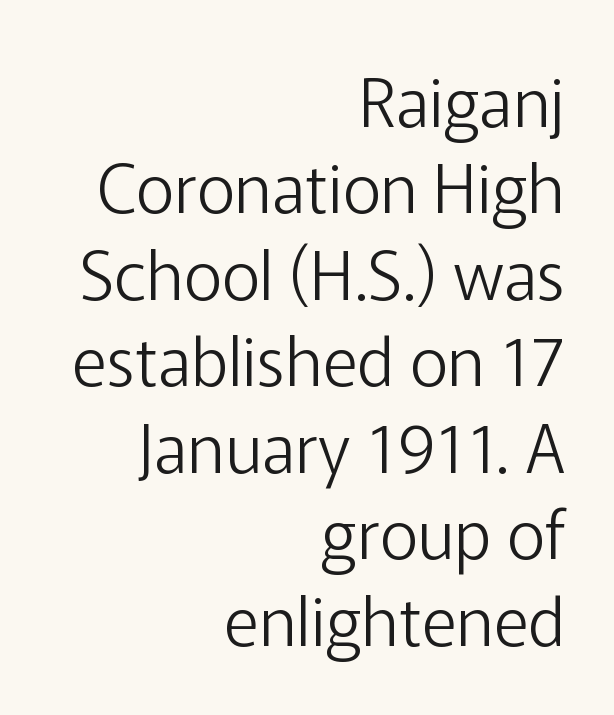
What kind of face is this? One without serifs — a sans. The specimen omits any rule beneath the text block's lines. Leading matches the norm, producing a regular column. Italic? Not at all — the glyphs are vertical. Proportional: the letters do not fall into vertical columns. The typeface has the unassuming heft of standard copy or less.
